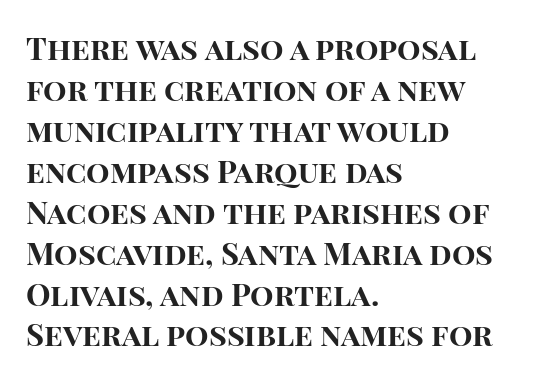
This sample uses a sans-serif face. Words appear dense and cohesive because spacing is normal. Each letter keeps its own natural width here, so spacing adapts to shape. Typeset ragged right — the left edge is the straight one. Emphasis by weight is at full strength: bold. What's the leading like? Ordinary, nothing unusual.
